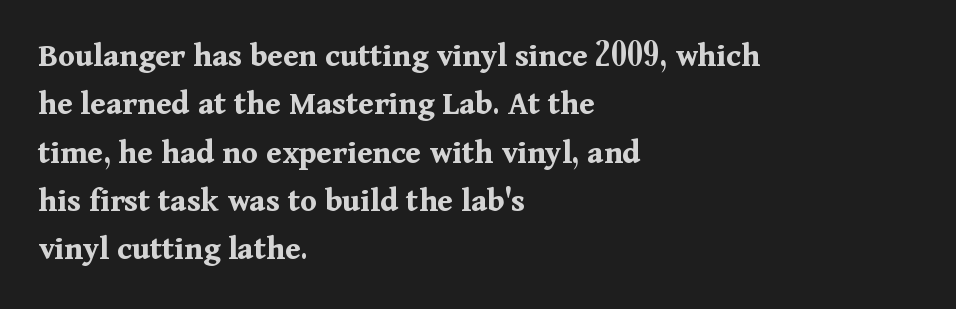
{"serif": "yes", "italic": "no", "bold": "yes", "weight": "bold", "width": "normal", "stroke_contrast": "medium", "x_height": "medium", "monospaced": "no", "underline": "no", "align": "left", "line_spacing": "normal", "line_spacing_ratio": 1.42, "letter_spacing": "normal", "letter_spacing_em": 0.0, "glyph_px": 34}
